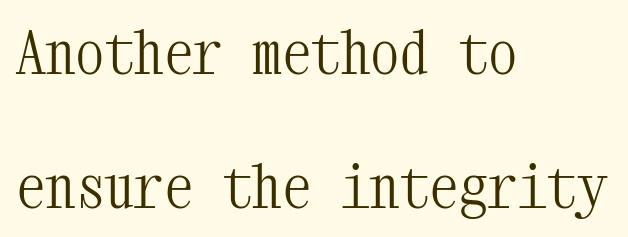
Unlike a clean sans, this face finishes its strokes with serifs. This is not heavy type; no bold has been used. You could count columns in this text — the font is strictly monospaced. Nobody drew a line under any word here.
